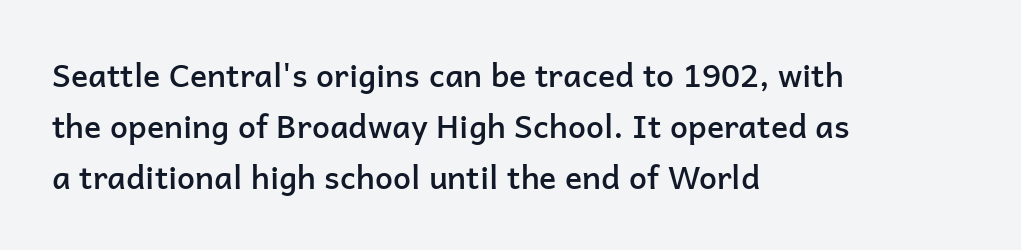
Q: Is the text bold? A: Semi-bold.
Q: Is the text italic (slanted)? A: No, it is upright.
Q: Is the typeface a serif or a sans-serif typeface? A: Sans-serif.
Q: Is the text underlined? A: No.
Q: How is the paragraph aligned? A: Left-aligned.
Q: Is the spacing between letters normal or unusually wide? A: Normal.
Q: Is the spacing between lines tight, normal or loose? A: Normal.
Q: Width (condensed, normal, or wide)? A: Normal.
Q: Stroke contrast? A: Low.
Q: x-height? A: Medium.
Q: Monospaced? A: No.
